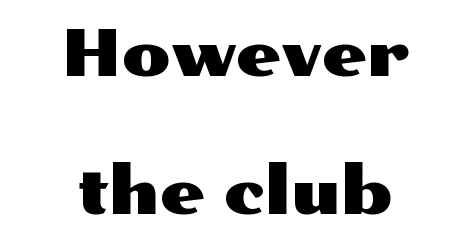
{"serif": "no", "italic": "no", "width": "wide", "stroke_contrast": "medium", "x_height": "medium", "monospaced": "no", "underline": "no", "align": "center", "line_spacing": "loose", "line_spacing_ratio": 2.15, "letter_spacing": "normal", "letter_spacing_em": 0.0, "glyph_px": 64}
